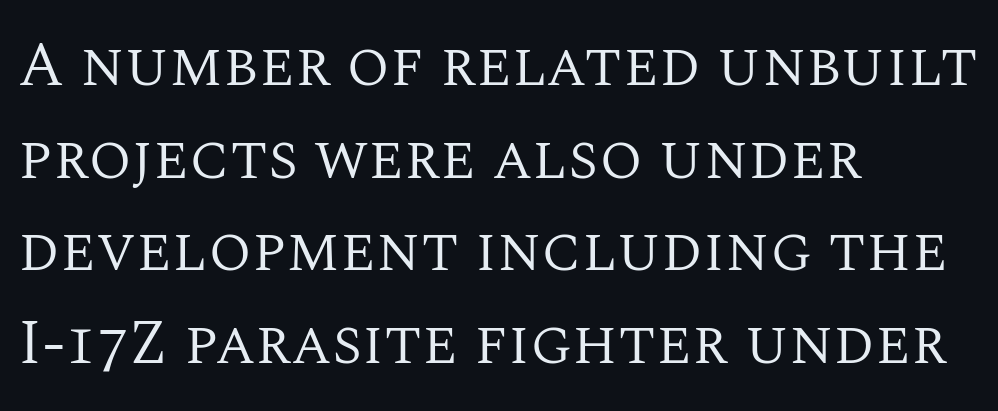
Posture: straight, roman, zero tilt. Here the designer chose a conventional face with non-uniform glyph widths. Yep, those are serifs on the letters. The area under the type is left untouched. Regular leading. Weight: regular or lighter.
